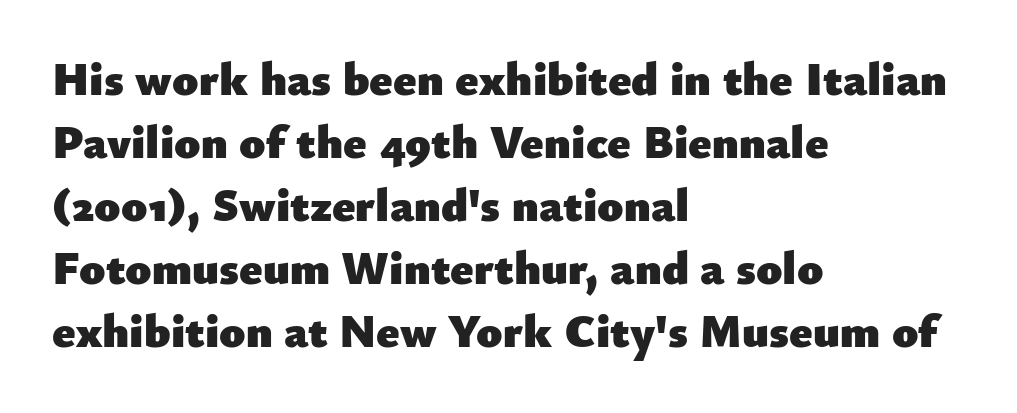
Q: Is the text bold? A: Yes.
Q: Is the text italic (slanted)? A: No, it is upright.
Q: Is the typeface a serif or a sans-serif typeface? A: Sans-serif.
Q: Is the text underlined? A: No.
Q: How is the paragraph aligned? A: Left-aligned.
Q: Is the spacing between letters normal or unusually wide? A: Normal.
Q: Is the spacing between lines tight, normal or loose? A: Normal.
Q: Width (condensed, normal, or wide)? A: Normal.
Q: Stroke contrast? A: Low.
Q: x-height? A: Small.
Q: Monospaced? A: No.
